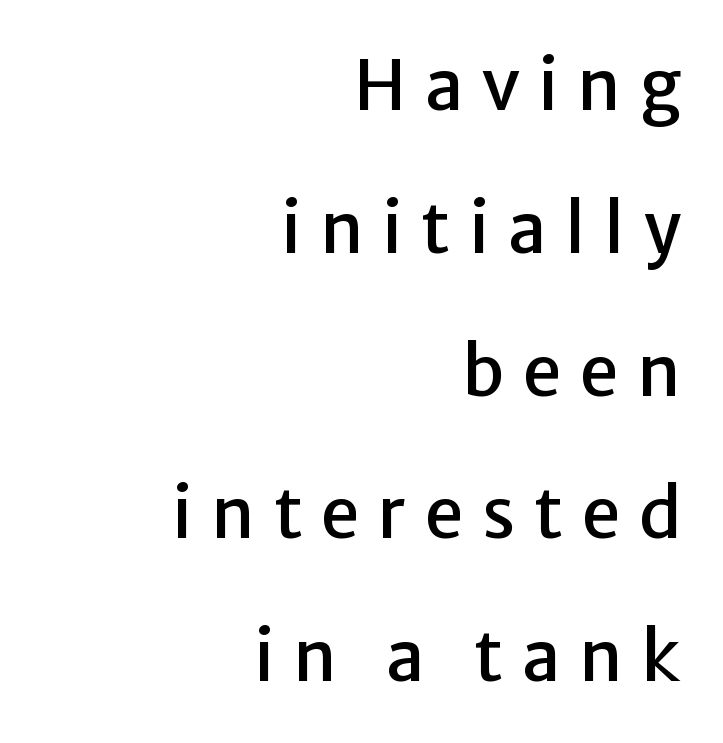
Q: Is the text italic (slanted)? A: No, it is upright.
Q: Is the typeface a serif or a sans-serif typeface? A: Sans-serif.
Q: Is the text underlined? A: No.
Q: How is the paragraph aligned? A: Right-aligned.
Q: Is the spacing between letters normal or unusually wide? A: Unusually wide.
Q: Is the spacing between lines tight, normal or loose? A: Loose.
Q: Width (condensed, normal, or wide)? A: Normal.
Q: Stroke contrast? A: Low.
Q: x-height? A: Medium.
Q: Monospaced? A: No.
